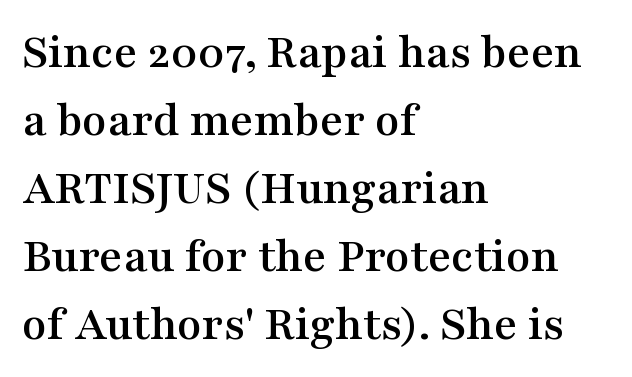
Italic: no, the glyphs are upright roman. Words float on clear page, feet unadorned. One glance says typical: line gaps are just what's usual. Character widths vary here, with narrow letters taking less room than wide ones.
